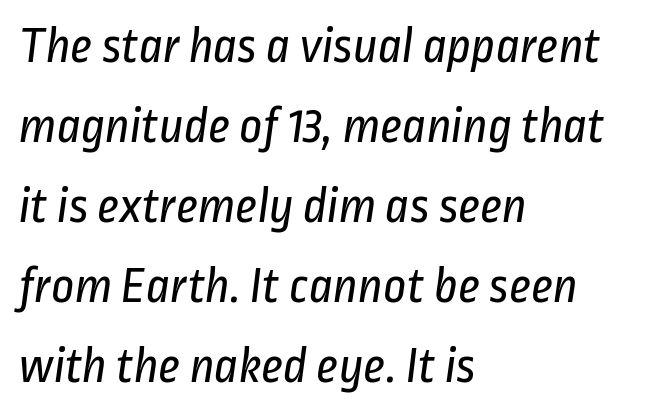
Has an underline been added? It has not. Regarding serifs, this sample does without them. Caption: multi-line text, flush left, ragged right. No extra ink here — the face is not bold.
